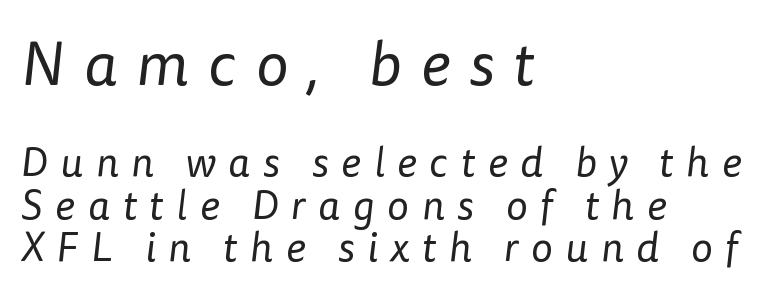
{"serif": "no", "bold": "no", "weight": "regular", "width": "normal", "stroke_contrast": "low", "x_height": "medium", "monospaced": "no", "underline": "no", "align": "left", "line_spacing": "tight", "line_spacing_ratio": 1.03, "letter_spacing": "wide", "letter_spacing_em": 0.31, "larger_block": "first", "size_ratio": 1.51, "glyph_px": 62}
